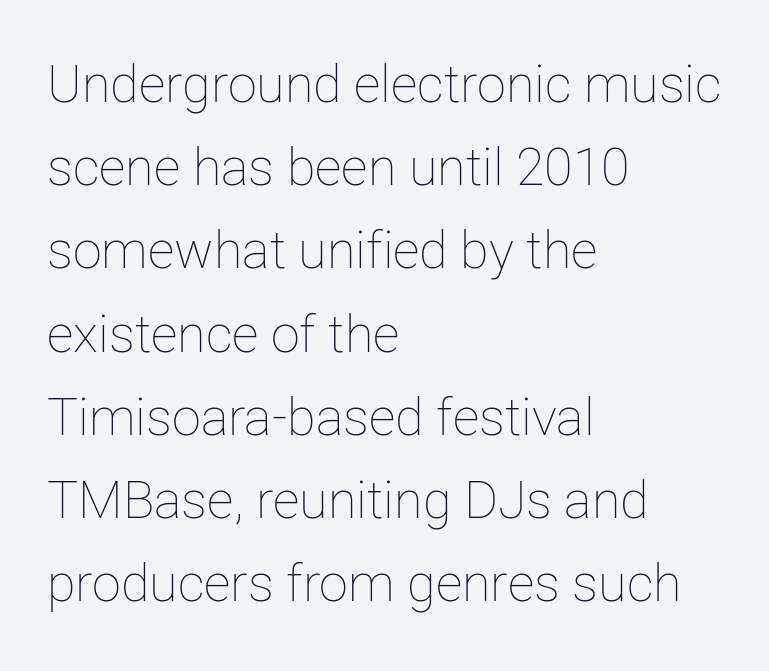
The image shows 52 px thin type, upright; set left-aligned, normal line spacing (1.6x), normal letter spacing, not underlined; low stroke contrast and a medium x-height.
